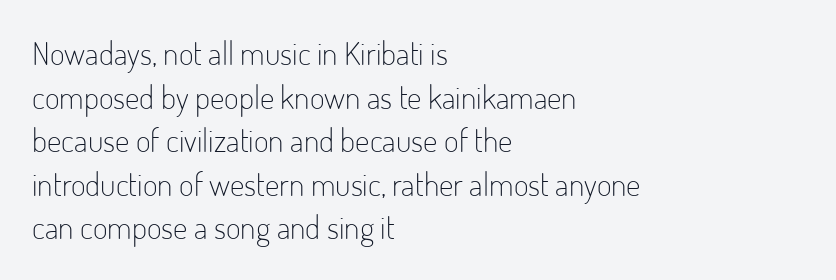
Q: Is the text bold? A: No.
Q: Is the text italic (slanted)? A: No, it is upright.
Q: Is the typeface a serif or a sans-serif typeface? A: Sans-serif.
Q: Is the text underlined? A: No.
Q: How is the paragraph aligned? A: Left-aligned.
Q: Is the spacing between letters normal or unusually wide? A: Normal.
Q: Is the spacing between lines tight, normal or loose? A: Normal.
Q: Width (condensed, normal, or wide)? A: Condensed.
Q: Stroke contrast? A: Low.
Q: x-height? A: Small.
Q: Monospaced? A: No.
